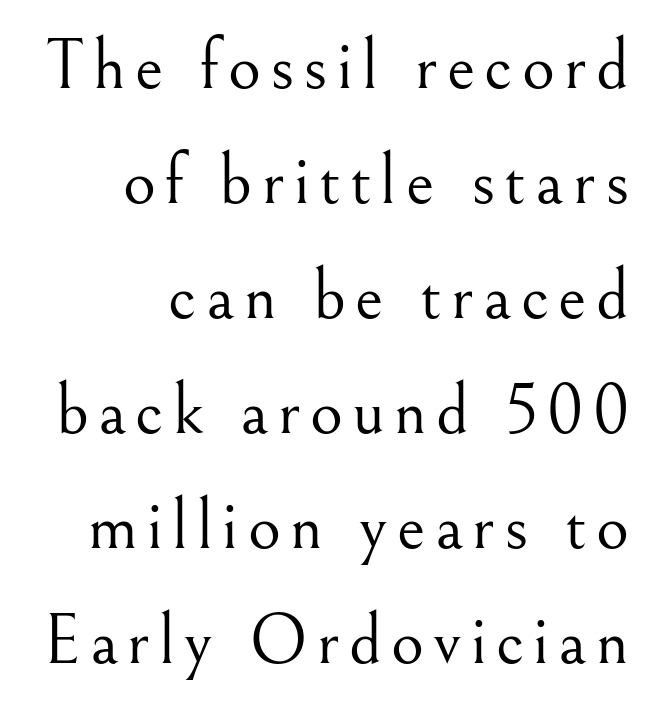
Q: Is the text bold? A: No.
Q: Is the text italic (slanted)? A: No, it is upright.
Q: Is the typeface a serif or a sans-serif typeface? A: Serif.
Q: Is the text underlined? A: No.
Q: How is the paragraph aligned? A: Right-aligned.
Q: Is the spacing between lines tight, normal or loose? A: Normal.
Q: Width (condensed, normal, or wide)? A: Normal.
Q: Stroke contrast? A: Medium.
Q: x-height? A: Small.
Q: Monospaced? A: No.
